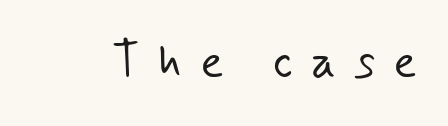
Q: Is the text bold? A: No.
Q: Is the typeface a serif or a sans-serif typeface? A: Sans-serif.
Q: Is the text underlined? A: No.
Q: Is the spacing between letters normal or unusually wide? A: Unusually wide.
Q: Width (condensed, normal, or wide)? A: Normal.
Q: Stroke contrast? A: Low.
Q: x-height? A: Small.
Q: Monospaced? A: No.
